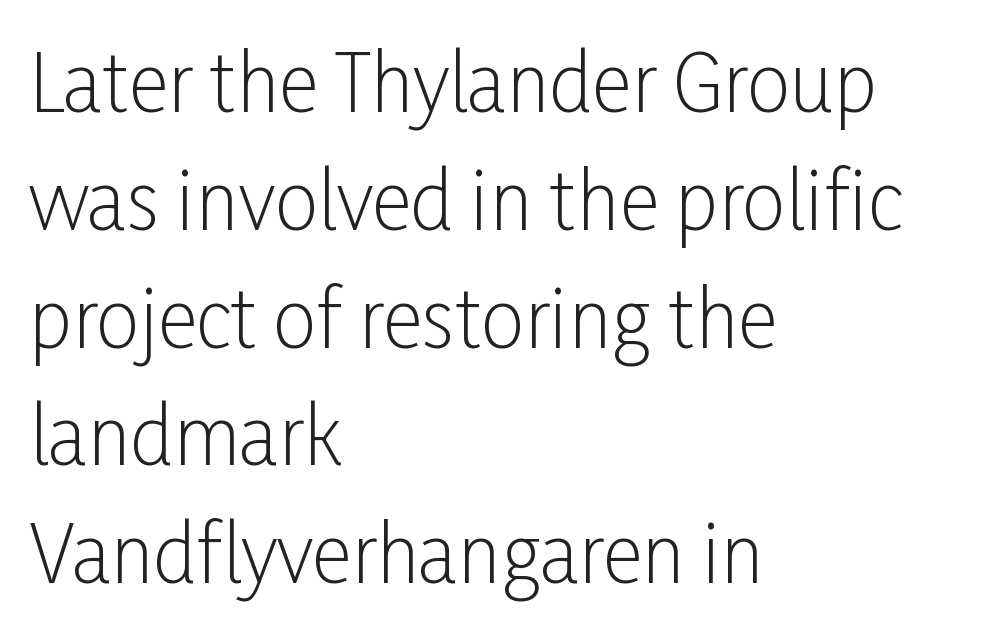
{"serif": "no", "italic": "no", "bold": "no", "weight": "light", "width": "condensed", "stroke_contrast": "low", "x_height": "medium", "monospaced": "no", "underline": "no", "align": "left", "line_spacing": "normal", "line_spacing_ratio": 1.51, "letter_spacing": "normal", "letter_spacing_em": 0.0, "glyph_px": 78}
